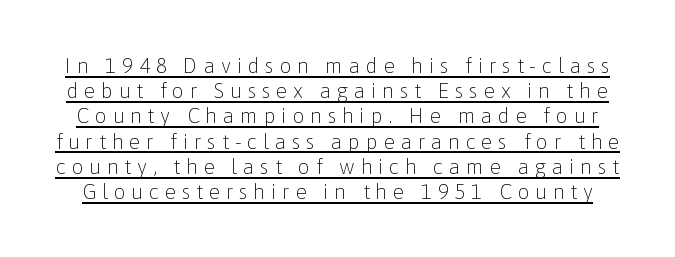
{"italic": "no", "bold": "no", "underline": "yes", "line_spacing_ratio": 1.2, "letter_spacing": "wide", "letter_spacing_em": 0.27, "glyph_px": 21}
